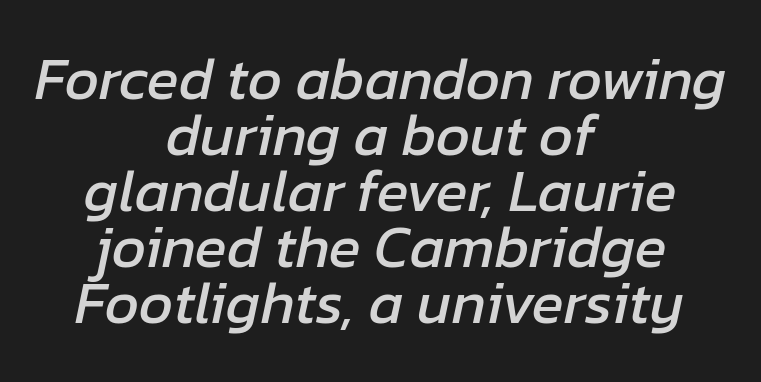
The image shows 59 px text type, italic (leaning right); set centered, tight line spacing (0.95x), normal letter spacing, not underlined; low stroke contrast and a medium x-height.
